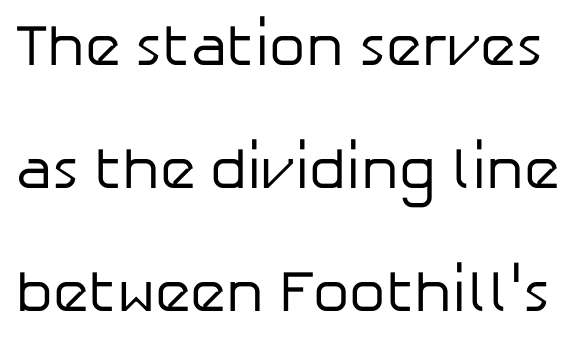
The string is rendered with underlining switched off. Glyph-to-glyph distance matches everyday printed text. How would I describe the line gaps? Wide and relaxed. Look at the bottom of the vertical strokes: they stop flat, with no serifs.
